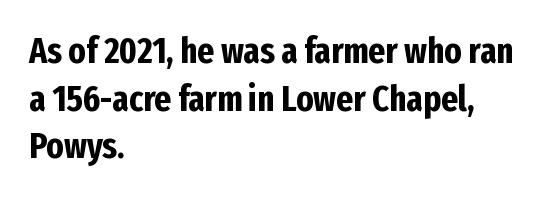
You could not count columns in this text — the font is proportionally spaced. Summary of vertical rhythm: regular, with standard interline spacing. This rendering employs a face without finishing strokes, i.e., a sans-serif. Anything drawn beneath the words? Only blank space.
